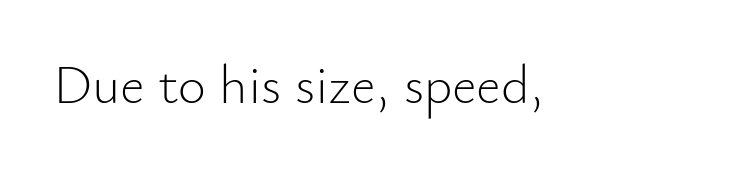
{"serif": "no", "italic": "no", "bold": "no", "weight": "light", "width": "normal", "stroke_contrast": "low", "x_height": "small", "monospaced": "no", "underline": "no", "letter_spacing": "normal", "letter_spacing_em": 0.0, "glyph_px": 54}
